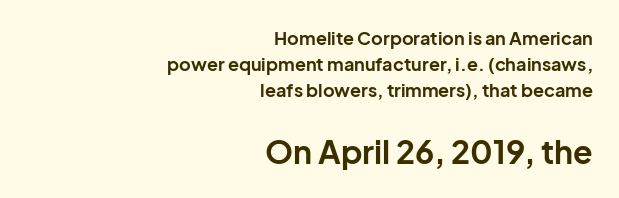
The foot of each line stays bare and open. Compared with typical paragraphs, the rows here are spaced about the same. Leftover space on each line is placed entirely before the opening word. Summary of weight: heavy, a full bold. Spacing verdict: proportional, widths tailored to each character. Does extra space separate the letters? No, they use regular spacing.
